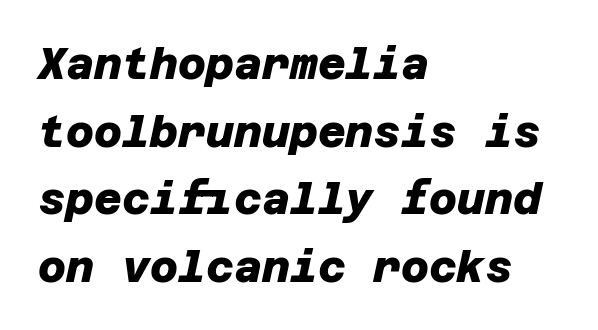
Chunky letters — that's bold for sure. A typesetter would label this face a sans. The rendering anchors every line to the left-hand side. Has an underline been added? It has not.
